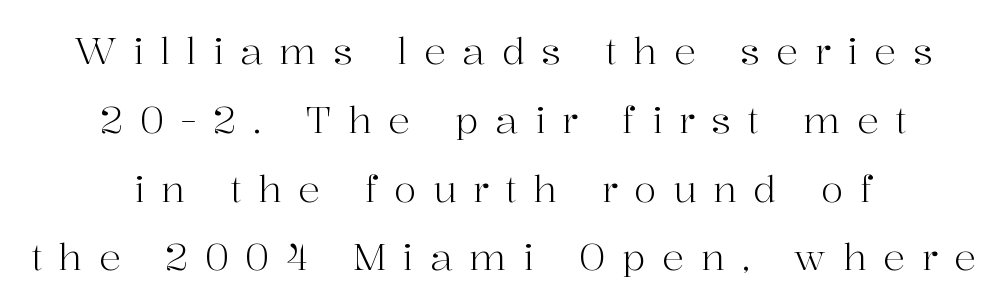
The image shows 37 px light serif type, upright; set centered, line spacing 1.86x, unusually wide letter spacing (+0.44 em), not underlined; high stroke contrast and a medium x-height.
